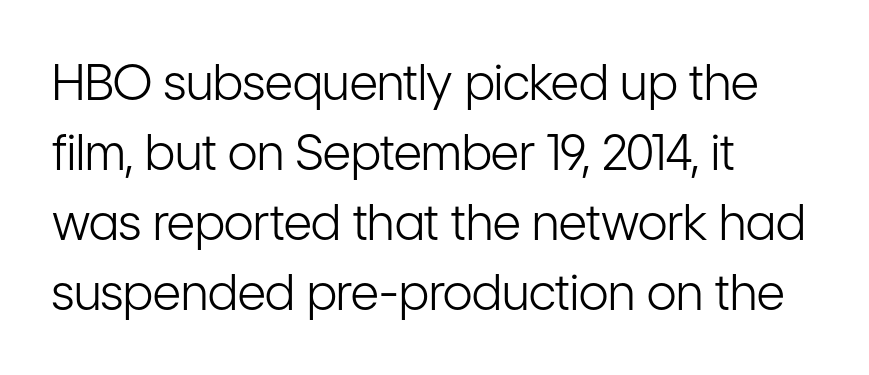
A typesetter would call this proportional, since set widths differ per character. Ascenders rise straight up at ninety degrees. The baseline area is clear. The designer went with a sans here, leaving each stem footless. Is there much room between lines? A standard amount, neither cramped nor airy. A typesetter would call this zero additional tracking.
